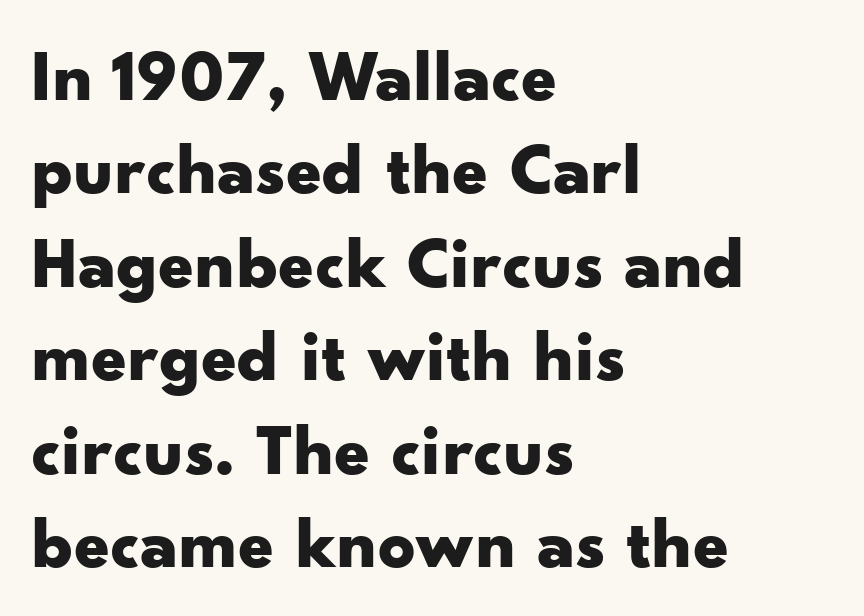
Q: Is the text bold? A: Yes.
Q: Is the text italic (slanted)? A: No, it is upright.
Q: Is the typeface a serif or a sans-serif typeface? A: Sans-serif.
Q: Is the text underlined? A: No.
Q: How is the paragraph aligned? A: Left-aligned.
Q: Is the spacing between letters normal or unusually wide? A: Normal.
Q: Is the spacing between lines tight, normal or loose? A: Normal.
Q: Width (condensed, normal, or wide)? A: Wide.
Q: Stroke contrast? A: Low.
Q: x-height? A: Small.
Q: Monospaced? A: No.
